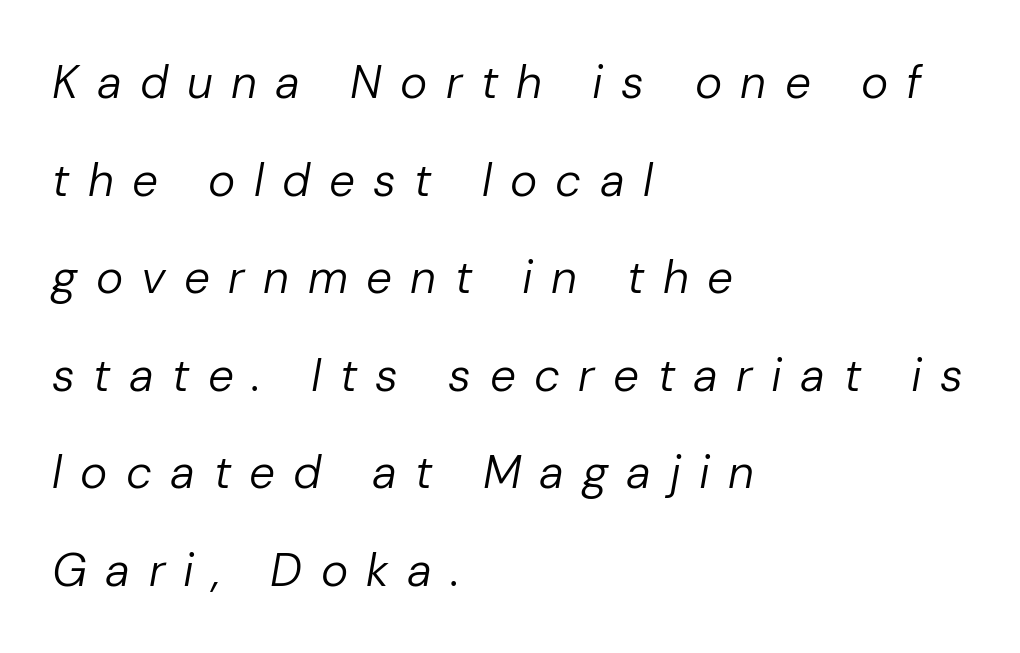
You could not count columns in this text — the font is proportionally spaced. Someone cranked the tracking dial way up on this one. On a weight scale, this lands at 450 or below. Rendered with sloped, italic letterforms.
